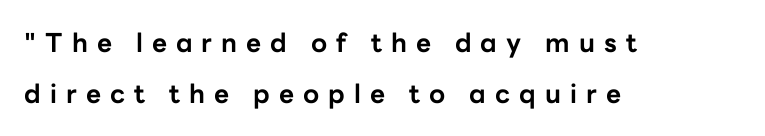
The image shows 26 px bold type, upright; set left-aligned, loose line spacing (1.98x), unusually wide letter spacing (+0.35 em), not underlined.
